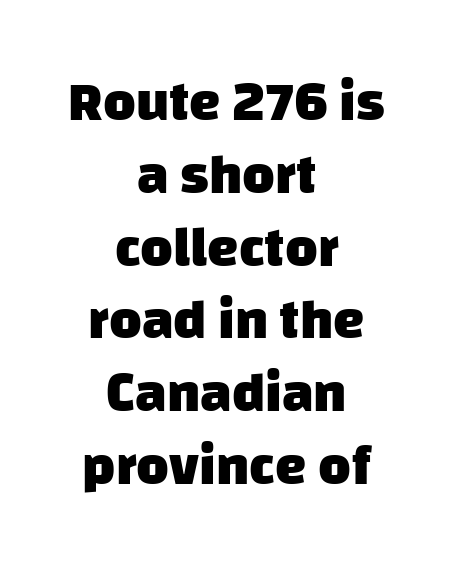
Q: Is the text bold? A: Yes.
Q: Is the typeface a serif or a sans-serif typeface? A: Sans-serif.
Q: Is the text underlined? A: No.
Q: How is the paragraph aligned? A: Centered.
Q: Is the spacing between letters normal or unusually wide? A: Normal.
Q: Is the spacing between lines tight, normal or loose? A: Normal.
Q: Width (condensed, normal, or wide)? A: Normal.
Q: Stroke contrast? A: Low.
Q: x-height? A: Large.
Q: Monospaced? A: No.
